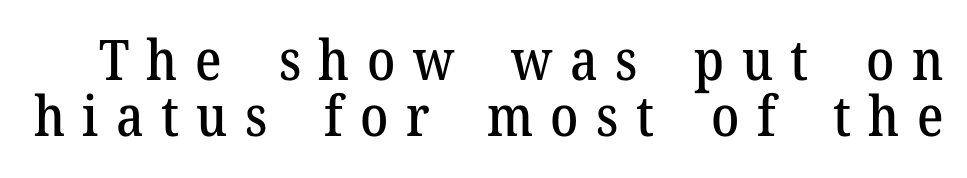
Q: Is the text italic (slanted)? A: No, it is upright.
Q: Is the typeface a serif or a sans-serif typeface? A: Serif.
Q: Is the text underlined? A: No.
Q: Is the spacing between letters normal or unusually wide? A: Unusually wide.
Q: Is the spacing between lines tight, normal or loose? A: Tight.
Q: Width (condensed, normal, or wide)? A: Normal.
Q: Stroke contrast? A: Medium.
Q: x-height? A: Medium.
Q: Monospaced? A: No.
